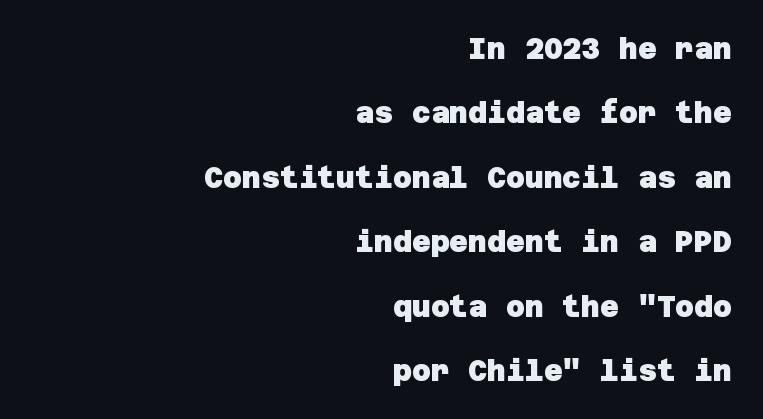
{"serif": "no", "bold": "yes", "weight": "heavy", "width": "normal", "stroke_contrast": "low", "x_height": "large", "underline": "no", "align": "right", "line_spacing": "loose", "line_spacing_ratio": 2.22, "letter_spacing": "normal", "letter_spacing_em": 0.0, "glyph_px": 29}
